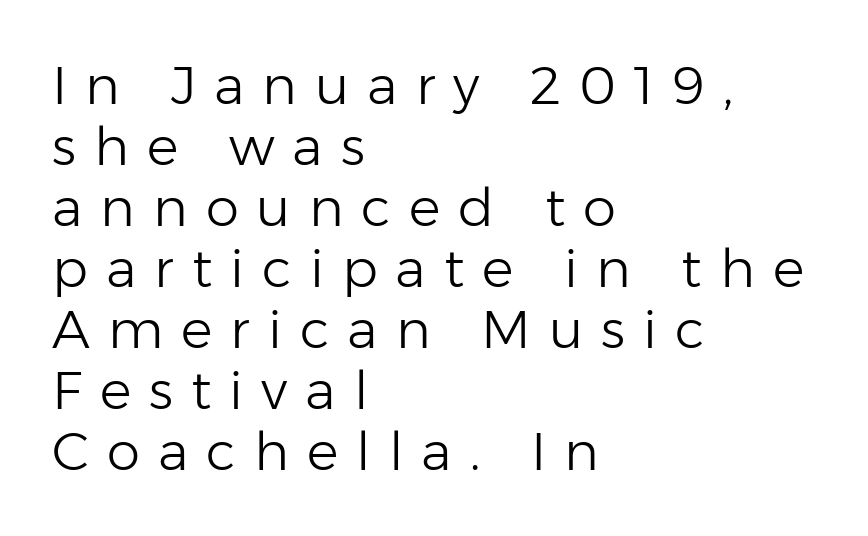
Font category for this specimen: sans-serif. The letters advance in unequal steps, a hallmark of proportional type. Has an underline been added? It has not. The strokes carry an ordinary text weight at most. The specimen reads as upright at a glance.
